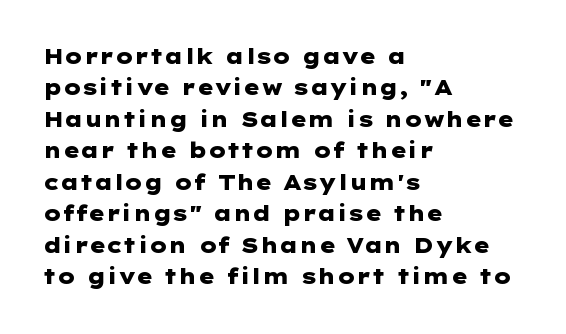
The image shows 21 px bold type, upright; set left-aligned, normal line spacing (1.5x), normal letter spacing, not underlined.
